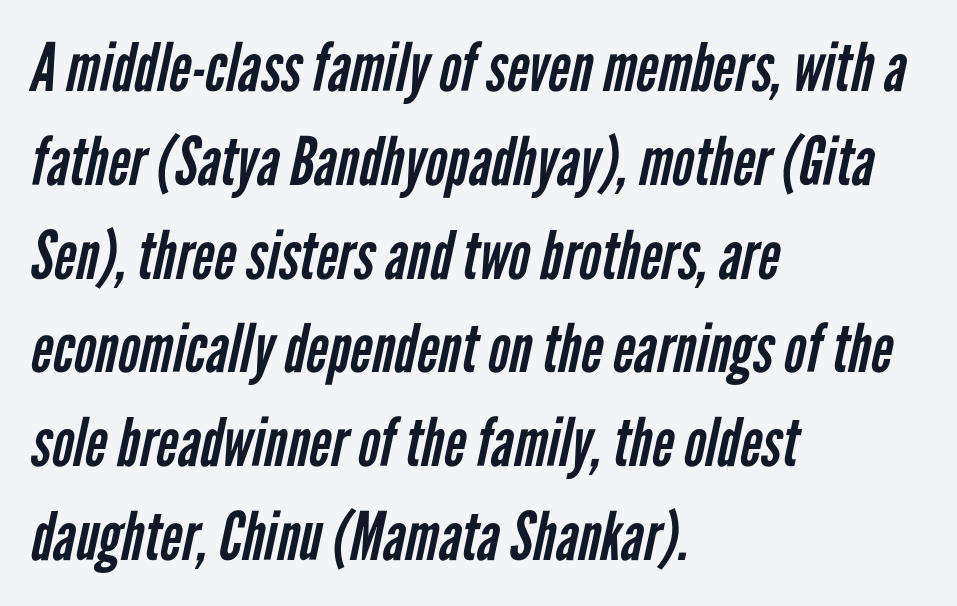
The image shows 67 px regular-weight, condensed sans-serif type; set left-aligned, normal line spacing (1.4x), normal letter spacing, not underlined; low stroke contrast and a medium x-height.
